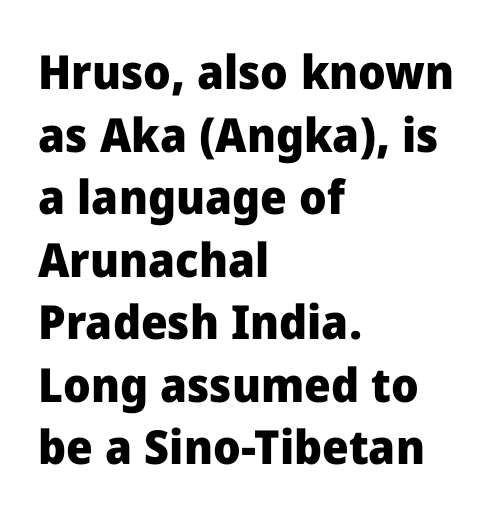
{"serif": "no", "italic": "no", "bold": "yes", "weight": "heavy", "width": "normal", "stroke_contrast": "low", "x_height": "medium", "monospaced": "no", "underline": "no", "align": "left", "line_spacing": "normal", "line_spacing_ratio": 1.33, "letter_spacing": "normal", "letter_spacing_em": 0.0, "glyph_px": 47}
